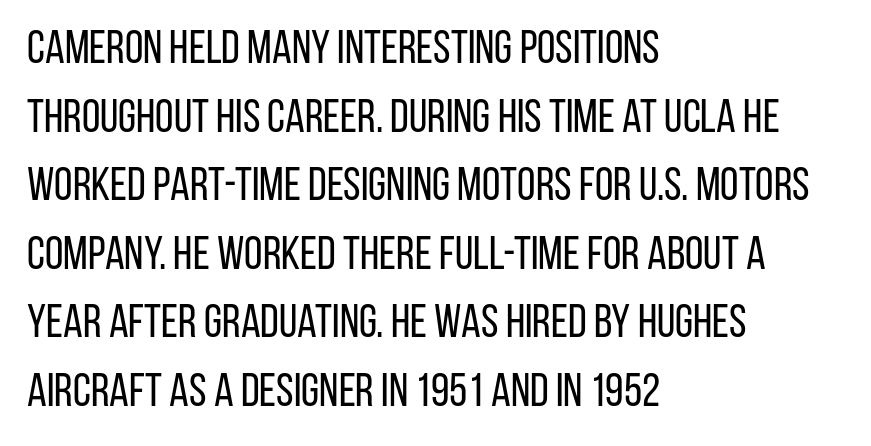
{"serif": "no", "italic": "no", "bold": "no", "weight": "regular", "width": "condensed", "stroke_contrast": "low", "x_height": "large", "monospaced": "no", "underline": "no", "align": "left", "line_spacing": "normal", "line_spacing_ratio": 1.46, "letter_spacing": "normal", "letter_spacing_em": 0.0, "glyph_px": 47}
